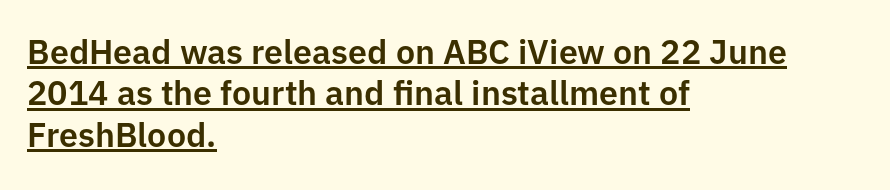
Proportional: the letters do not fall into vertical columns. This is the regular roman posture of the typeface. The line texture is even and compact thanks to regular tracking. Underline: present. Are there feet on the stems? There aren't — it's a sans. These lines stack with their left ends in a neat column.
